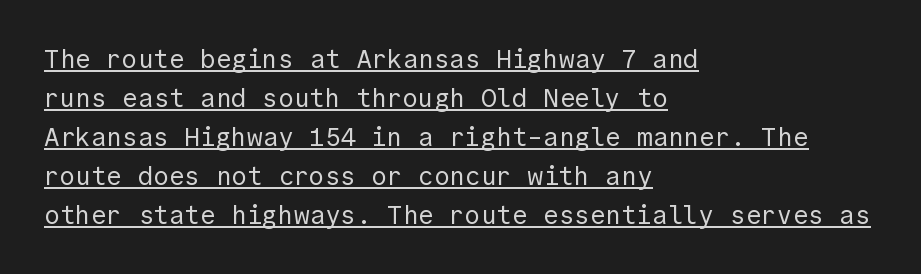
Q: Is the text bold? A: No.
Q: Is the text italic (slanted)? A: No, it is upright.
Q: Is the text underlined? A: Yes.
Q: How is the paragraph aligned? A: Left-aligned.
Q: Is the spacing between letters normal or unusually wide? A: Normal.
Q: Is the spacing between lines tight, normal or loose? A: Normal.
